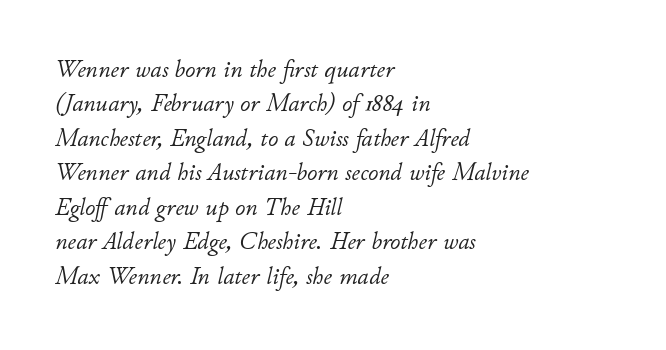
On a weight scale, this lands at 450 or below. Each word holds together tightly as a unit, with standard inter-letter gaps. You can tell it's italic because the verticals aren't actually vertical. The rag falls on the right side of this text block. Anything drawn beneath the words? Only blank space.
